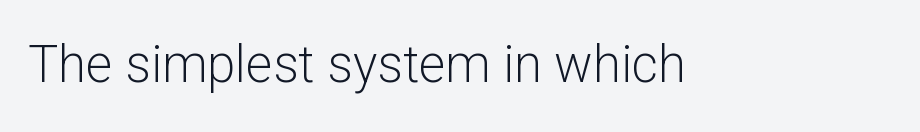
Underline: absent. Nothing heavy about these letters — not bold at all. The letters sit at their default tracking, neither squeezed nor spread. Looks like regular typesetting: each glyph gets only the width it needs. The lettering holds an erect, upright posture throughout.
